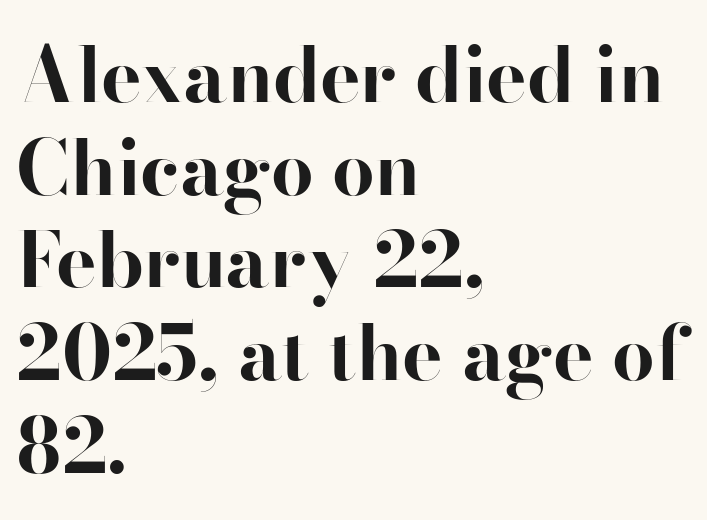
Q: Is the text bold? A: Yes.
Q: Is the text italic (slanted)? A: No, it is upright.
Q: Is the typeface a serif or a sans-serif typeface? A: Serif.
Q: Is the text underlined? A: No.
Q: How is the paragraph aligned? A: Left-aligned.
Q: Is the spacing between letters normal or unusually wide? A: Normal.
Q: Width (condensed, normal, or wide)? A: Normal.
Q: Stroke contrast? A: High.
Q: x-height? A: Small.
Q: Monospaced? A: No.
